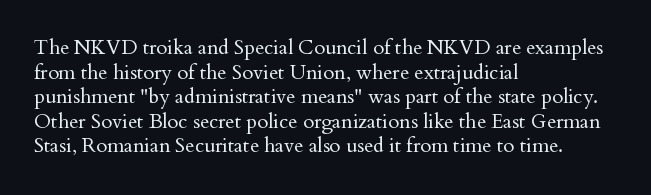
{"italic": "no", "bold": "no", "underline": "no", "align": "left", "line_spacing_ratio": 1.23, "letter_spacing": "normal", "letter_spacing_em": 0.0, "glyph_px": 20}
